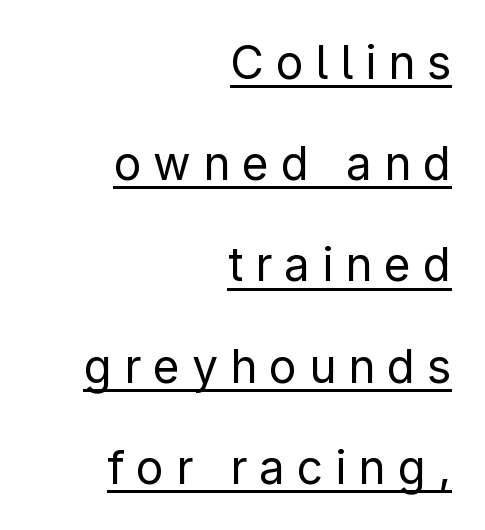
The image shows 46 px regular-weight sans-serif type, upright; set right-aligned, loose line spacing (2.2x), unusually wide letter spacing (+0.26 em), underlined; low stroke contrast and a medium x-height.
